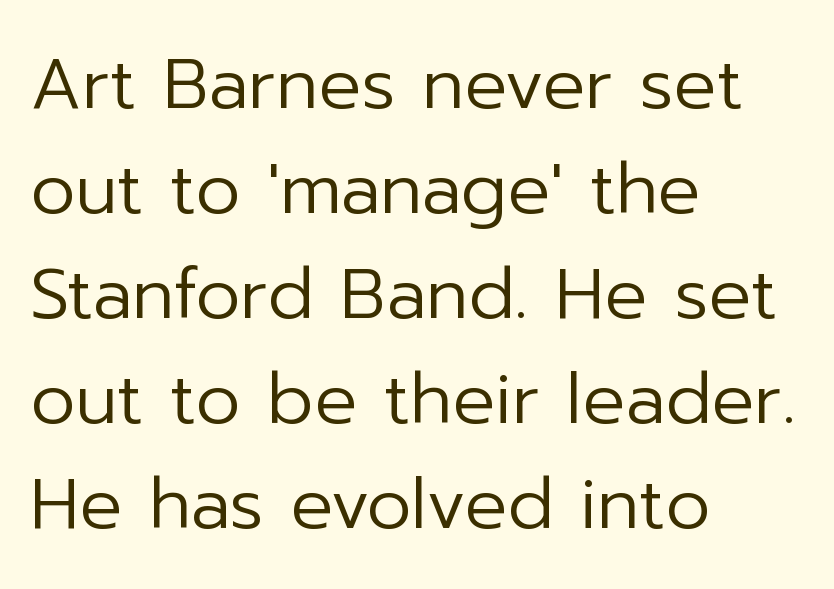
The image shows 71 px regular-weight sans-serif type, upright; set left-aligned, normal line spacing (1.48x), normal letter spacing, not underlined; low stroke contrast and a medium x-height.
